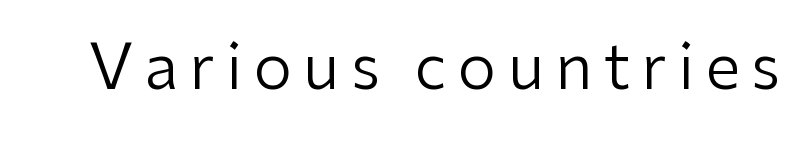
The image shows 62 px regular-weight sans-serif type, upright; set not underlined; low stroke contrast and a medium x-height.
